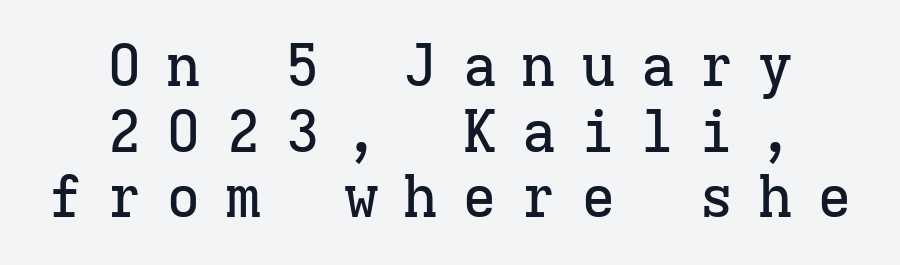
The image shows 58 px serif type, upright, monospaced; set centered, tight line spacing (1.13x), unusually wide letter spacing (+0.42 em), not underlined; low stroke contrast and a medium x-height.
